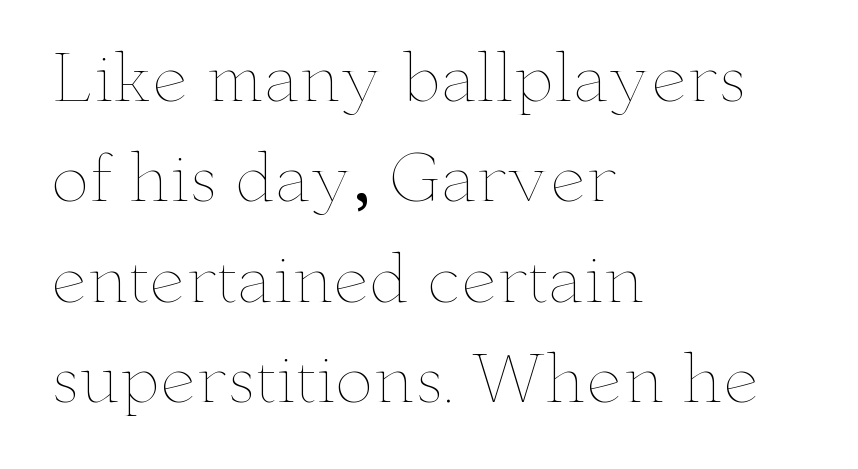
The image shows 64 px thin, wide type, upright; set left-aligned, normal line spacing (1.57x), normal letter spacing, not underlined; low stroke contrast and a small x-height.
